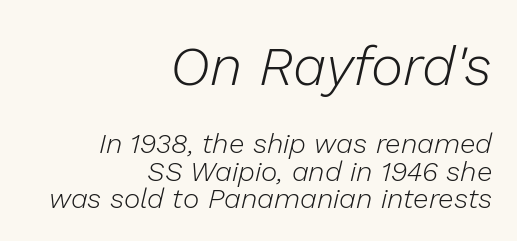
{"italic": "yes", "lean": "right", "slant_degrees": 13, "bold": "no", "weight": "light", "width": "normal", "stroke_contrast": "low", "x_height": "medium", "monospaced": "no", "underline": "no", "align": "right", "line_spacing": "tight", "line_spacing_ratio": 0.97, "letter_spacing": "normal", "letter_spacing_em": 0.0, "larger_block": "first", "size_ratio": 1.96, "glyph_px": 55}
